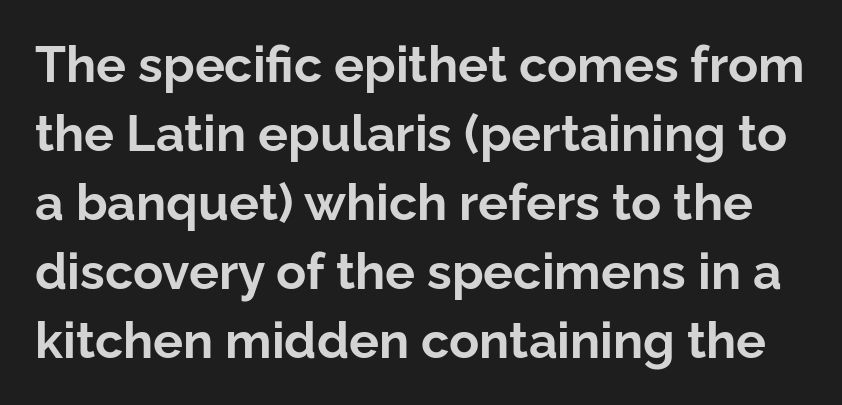
Q: Is the text bold? A: Yes.
Q: Is the text italic (slanted)? A: No, it is upright.
Q: Is the typeface a serif or a sans-serif typeface? A: Sans-serif.
Q: Is the text underlined? A: No.
Q: Is the spacing between letters normal or unusually wide? A: Normal.
Q: Is the spacing between lines tight, normal or loose? A: Normal.
Q: Width (condensed, normal, or wide)? A: Normal.
Q: Stroke contrast? A: Low.
Q: x-height? A: Medium.
Q: Monospaced? A: No.
